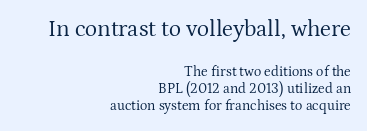
{"italic": "no", "bold": "no", "underline": "no", "align": "right", "line_spacing_ratio": 1.23, "letter_spacing": "normal", "letter_spacing_em": 0.0, "larger_block": "first", "size_ratio": 1.64, "glyph_px": 23}
